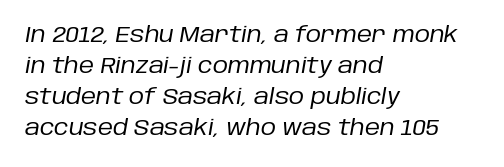
Q: Is the text bold? A: No.
Q: Is the text italic (slanted)? A: Yes, it leans right by about 10 degrees.
Q: Is the text underlined? A: No.
Q: How is the paragraph aligned? A: Left-aligned.
Q: Is the spacing between letters normal or unusually wide? A: Normal.
Q: Is the spacing between lines tight, normal or loose? A: Normal.
